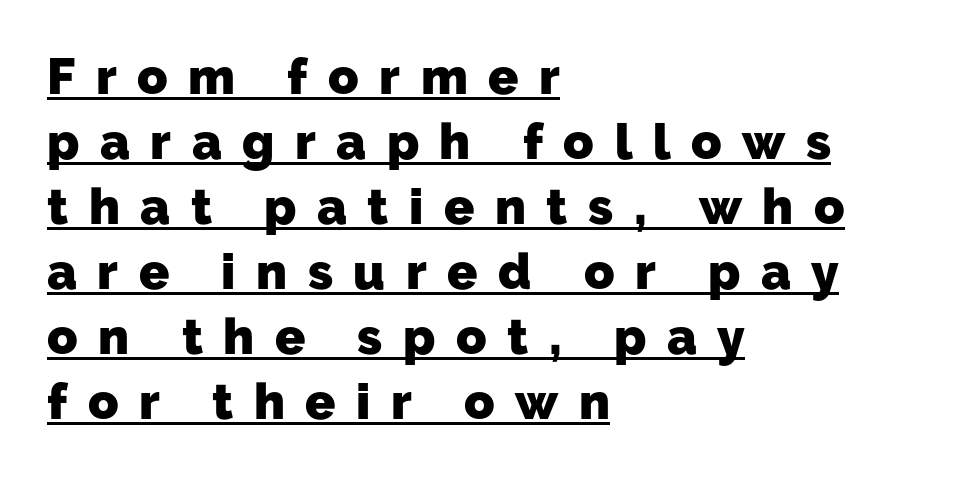
These lines stack with their left ends in a neat column. Check the space under the baseline: a stroke is drawn there. The passage shown stacks its lines at a standard gap. Is the type bold? Yes — the strokes are clearly thick and heavy. Varying glyph widths throughout — classic text-font behaviour. Serif or sans? Sans — the stroke terminals are bare.
